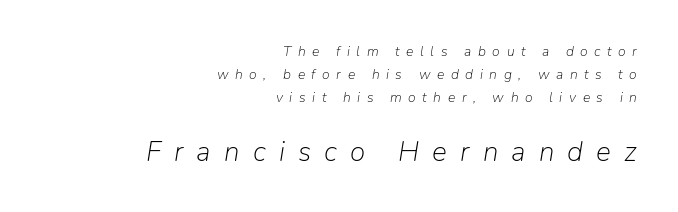
{"italic": "yes", "lean": "right", "slant_degrees": 9, "bold": "no", "weight": "light", "width": "normal", "stroke_contrast": "low", "x_height": "medium", "monospaced": "no", "underline": "no", "align": "right", "line_spacing": "normal", "line_spacing_ratio": 1.63, "letter_spacing": "wide", "letter_spacing_em": 0.47, "larger_block": "second", "size_ratio": 2.0, "glyph_px": 28}
